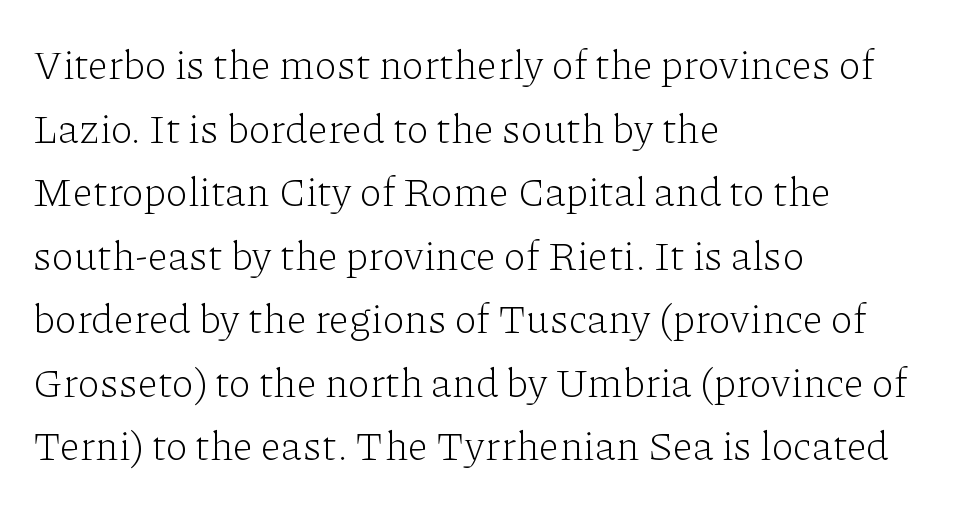
Q: Is the text bold? A: No.
Q: Is the text italic (slanted)? A: No, it is upright.
Q: Is the typeface a serif or a sans-serif typeface? A: Serif.
Q: Is the text underlined? A: No.
Q: How is the paragraph aligned? A: Left-aligned.
Q: Is the spacing between letters normal or unusually wide? A: Normal.
Q: Is the spacing between lines tight, normal or loose? A: Normal.
Q: Width (condensed, normal, or wide)? A: Normal.
Q: Stroke contrast? A: Low.
Q: x-height? A: Medium.
Q: Monospaced? A: No.
